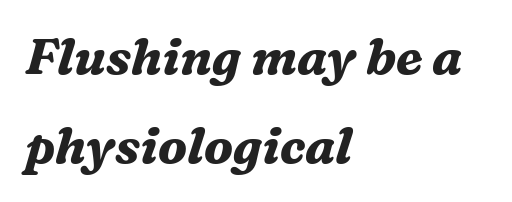
{"serif": "yes", "italic": "yes", "lean": "right", "slant_degrees": 16, "bold": "yes", "weight": "bold", "width": "normal", "stroke_contrast": "medium", "x_height": "medium", "monospaced": "no", "underline": "no", "align": "left", "line_spacing_ratio": 1.79, "letter_spacing": "normal", "letter_spacing_em": 0.0, "glyph_px": 50}
